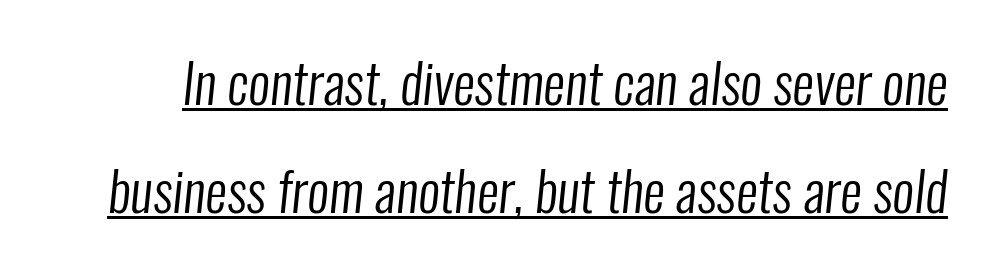
{"serif": "no", "bold": "no", "weight": "regular", "width": "condensed", "stroke_contrast": "low", "x_height": "medium", "monospaced": "no", "underline": "yes", "line_spacing": "loose", "line_spacing_ratio": 2.0, "letter_spacing": "normal", "letter_spacing_em": 0.0, "glyph_px": 54}
